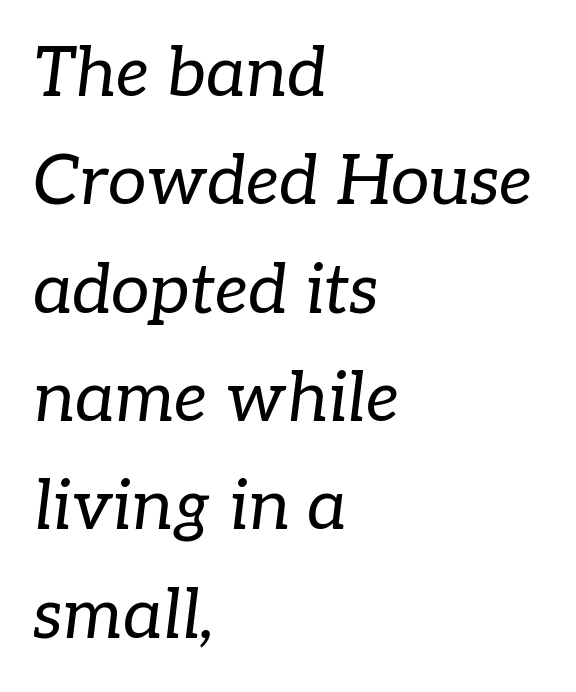
The space beneath each line is pristine and unruled. Quick note: italic. Weight: not bold — regular or lighter. Note the varied advance widths — an 'i' is clearly narrower than an 'm'. This rendering uses left alignment, leaving the right contour irregular. Compared with typical paragraphs, the rows here are spaced about the same.
